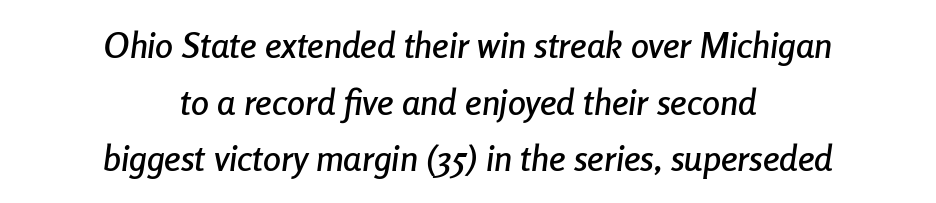
{"italic": "yes", "lean": "right", "slant_degrees": 8, "width": "condensed", "stroke_contrast": "low", "x_height": "medium", "monospaced": "no", "underline": "no", "align": "center", "line_spacing": "normal", "line_spacing_ratio": 1.57, "letter_spacing": "normal", "letter_spacing_em": 0.0, "glyph_px": 36}
